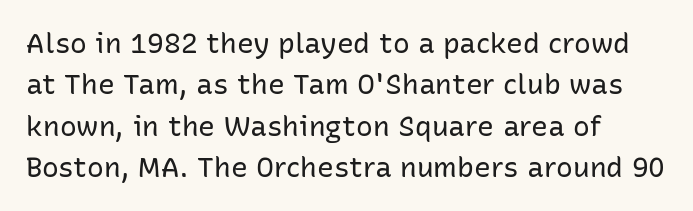
A student would call this left alignment; a typographer would say flush left, rag right. Students, observe: this is what conventionally led text looks like. These lines keep a tight, regular rhythm from letter to letter. No heavy texture on the line: the type isn't bold. Beneath every word, the page is bare. This rendering employs a face without finishing strokes, i.e., a sans-serif.
